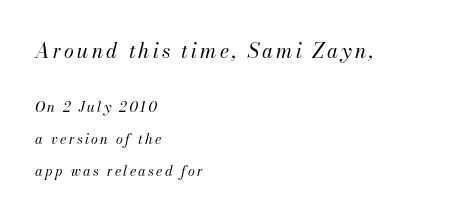
The image shows 20 px text type, italic (leaning right); set left-aligned, loose line spacing (2.27x), not underlined; the first (top) block is 1.43x larger.
